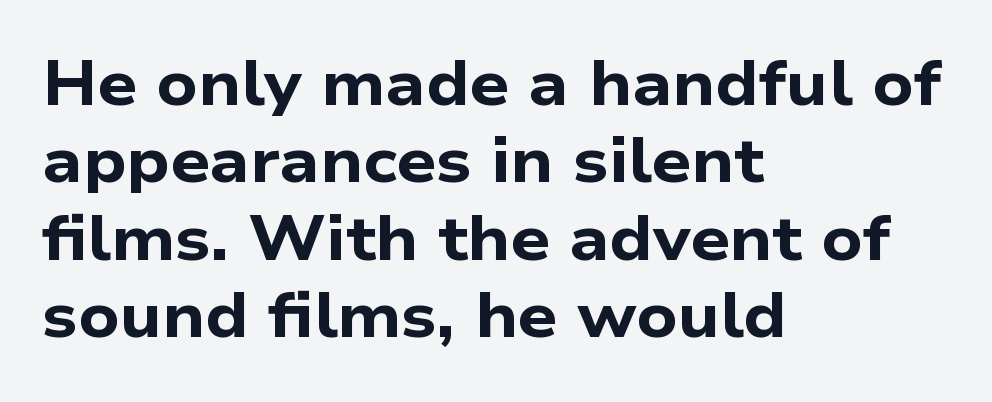
The image shows 62 px bold, wide sans-serif type; set left-aligned, normal line spacing (1.25x), normal letter spacing, not underlined; low stroke contrast and a medium x-height.
